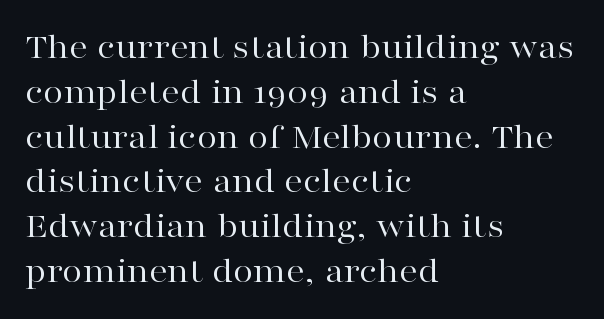
The image shows 37 px regular-weight, wide serif type, upright; set left-aligned, line spacing 1.21x, normal letter spacing, not underlined; high stroke contrast and a medium x-height.
